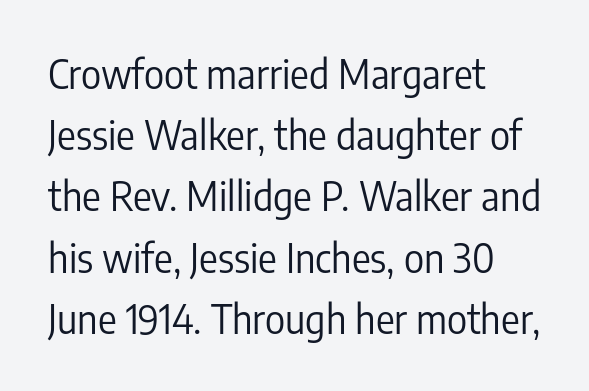
Q: Is the text bold? A: No.
Q: Is the text italic (slanted)? A: No, it is upright.
Q: Is the typeface a serif or a sans-serif typeface? A: Sans-serif.
Q: Is the text underlined? A: No.
Q: How is the paragraph aligned? A: Left-aligned.
Q: Is the spacing between letters normal or unusually wide? A: Normal.
Q: Is the spacing between lines tight, normal or loose? A: Normal.
Q: Width (condensed, normal, or wide)? A: Condensed.
Q: Stroke contrast? A: Low.
Q: x-height? A: Medium.
Q: Monospaced? A: No.
